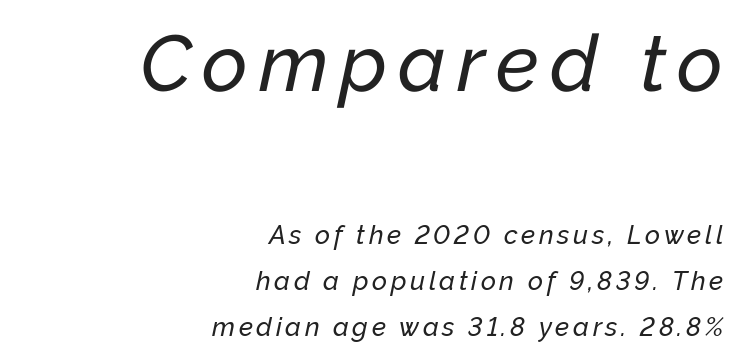
Q: Is the text italic (slanted)? A: Yes, it leans right by about 12 degrees.
Q: Is the text underlined? A: No.
Q: How is the paragraph aligned? A: Right-aligned.
Q: Which block of text is set in a larger size, the first (top) or the second (bottom)? A: The first (top) one.
Q: Width (condensed, normal, or wide)? A: Normal.
Q: Stroke contrast? A: Low.
Q: x-height? A: Medium.
Q: Monospaced? A: No.
